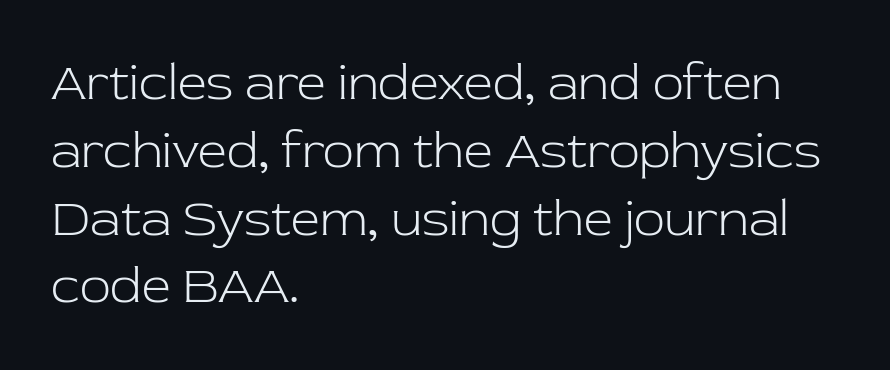
Q: Is the text bold? A: No.
Q: Is the text italic (slanted)? A: No, it is upright.
Q: Is the typeface a serif or a sans-serif typeface? A: Serif.
Q: Is the text underlined? A: No.
Q: How is the paragraph aligned? A: Left-aligned.
Q: Is the spacing between letters normal or unusually wide? A: Normal.
Q: Is the spacing between lines tight, normal or loose? A: Normal.
Q: Width (condensed, normal, or wide)? A: Normal.
Q: Stroke contrast? A: Low.
Q: x-height? A: Medium.
Q: Monospaced? A: No.
